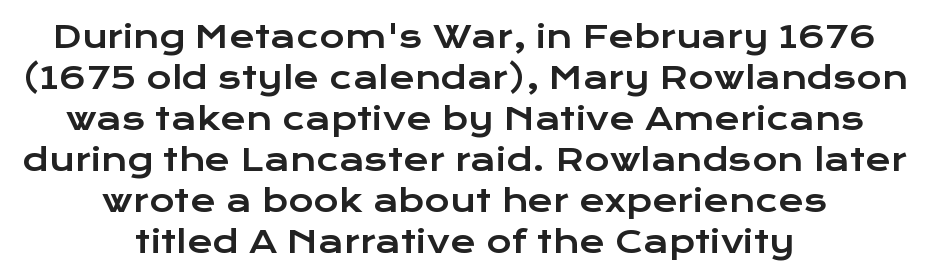
Quick note: not italic, upright. Proportional: the letters do not fall into vertical columns. Caption: standard tracking, unaltered. The foot of each line stays bare and open.
